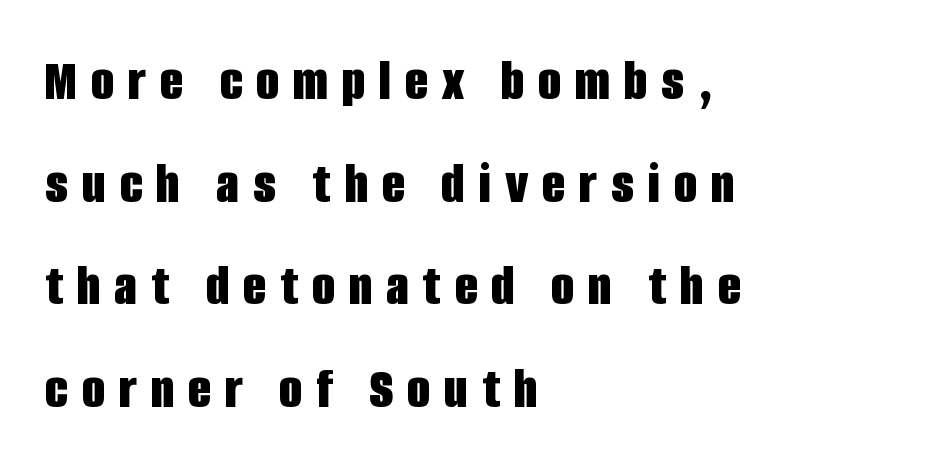
Q: Is the text bold? A: Yes.
Q: Is the text italic (slanted)? A: No, it is upright.
Q: Is the typeface a serif or a sans-serif typeface? A: Sans-serif.
Q: Is the text underlined? A: No.
Q: How is the paragraph aligned? A: Left-aligned.
Q: Is the spacing between letters normal or unusually wide? A: Unusually wide.
Q: Width (condensed, normal, or wide)? A: Condensed.
Q: Stroke contrast? A: Low.
Q: x-height? A: Large.
Q: Monospaced? A: No.
